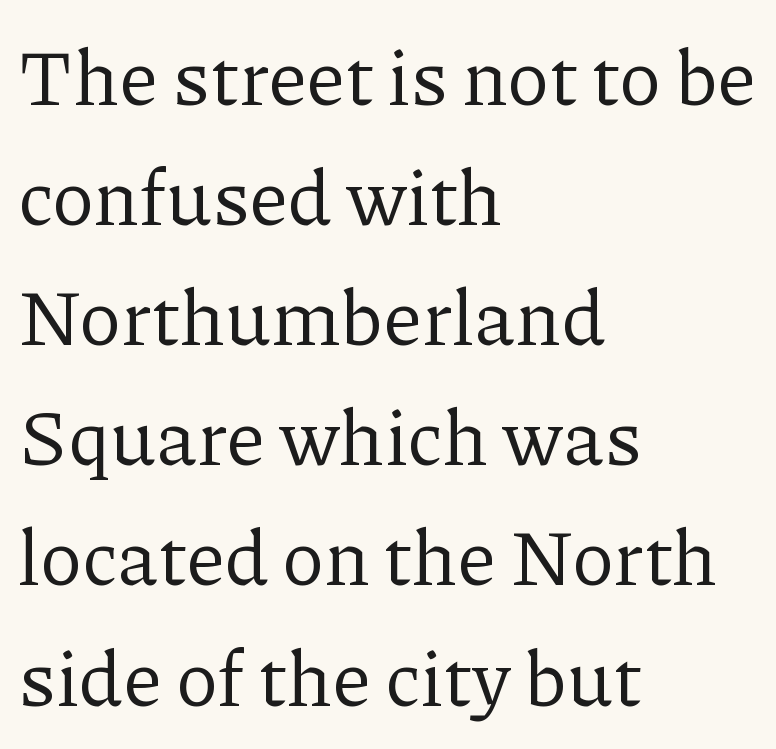
{"serif": "yes", "italic": "no", "bold": "no", "weight": "regular", "width": "normal", "stroke_contrast": "low", "x_height": "medium", "monospaced": "no", "underline": "no", "align": "left", "line_spacing": "normal", "line_spacing_ratio": 1.54, "letter_spacing": "normal", "letter_spacing_em": 0.0, "glyph_px": 78}
